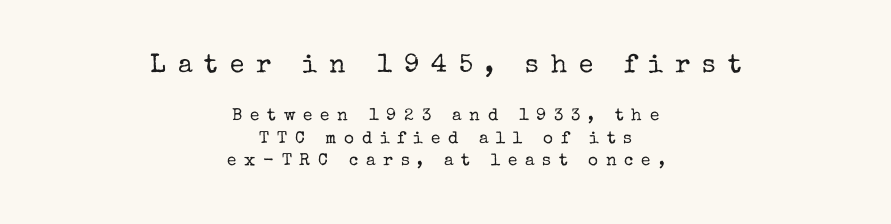
Q: Is the text bold? A: No.
Q: Is the text italic (slanted)? A: No, it is upright.
Q: Is the text underlined? A: No.
Q: How is the paragraph aligned? A: Centered.
Q: Is the spacing between letters normal or unusually wide? A: Unusually wide.
Q: Is the spacing between lines tight, normal or loose? A: Normal.
Q: Which block of text is set in a larger size, the first (top) or the second (bottom)? A: The first (top) one.
